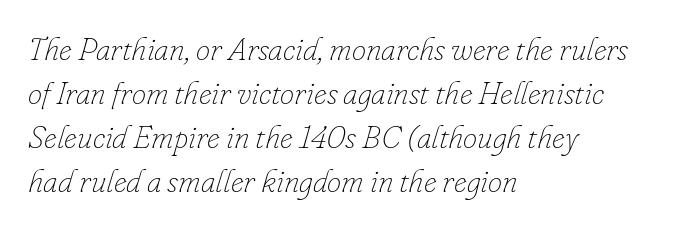
Q: Is the text bold? A: No.
Q: Is the text italic (slanted)? A: Yes, it leans right by about 16 degrees.
Q: Is the text underlined? A: No.
Q: How is the paragraph aligned? A: Left-aligned.
Q: Is the spacing between letters normal or unusually wide? A: Normal.
Q: Is the spacing between lines tight, normal or loose? A: Normal.
Q: Width (condensed, normal, or wide)? A: Normal.
Q: Stroke contrast? A: Low.
Q: x-height? A: Small.
Q: Monospaced? A: No.
